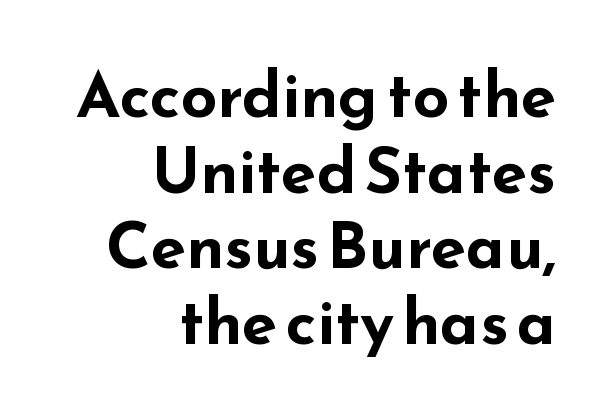
{"serif": "no", "italic": "no", "bold": "yes", "weight": "bold", "width": "wide", "stroke_contrast": "low", "x_height": "small", "monospaced": "no", "underline": "no", "align": "right", "line_spacing_ratio": 1.18, "letter_spacing": "normal", "letter_spacing_em": 0.0, "glyph_px": 64}
